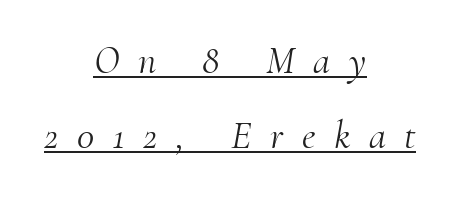
Yep, that's italic — everything's leaning. Underline: present. The line texture is sparse and dotted thanks to wide tracking. Proportional: the letters do not fall into vertical columns. Widely set lines give the paragraph a tall, airy silhouette. The setting favours the middle, as headings and verse often do.
